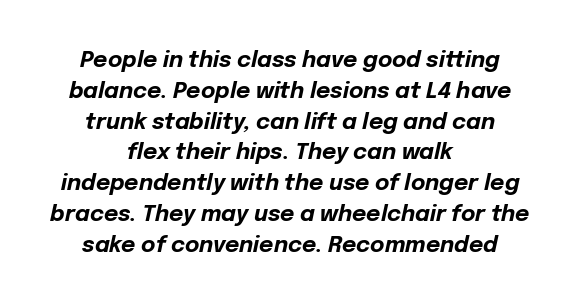
Q: Is the text bold? A: Yes.
Q: Is the text italic (slanted)? A: Yes, it leans right by about 12 degrees.
Q: Is the text underlined? A: No.
Q: How is the paragraph aligned? A: Centered.
Q: Is the spacing between letters normal or unusually wide? A: Normal.
Q: Is the spacing between lines tight, normal or loose? A: Normal.
